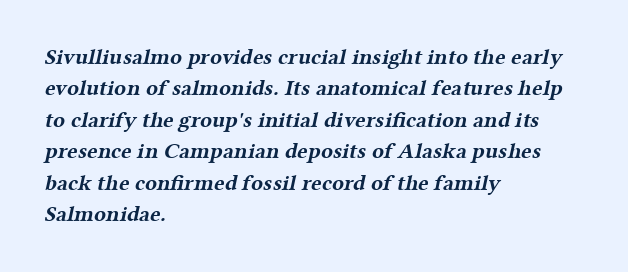
Q: Is the text bold? A: Yes.
Q: Is the text underlined? A: No.
Q: How is the paragraph aligned? A: Left-aligned.
Q: Is the spacing between letters normal or unusually wide? A: Normal.
Q: Is the spacing between lines tight, normal or loose? A: Normal.
